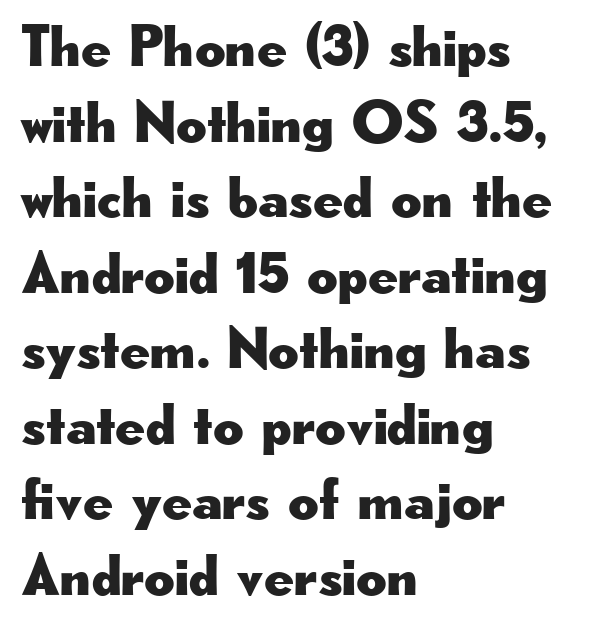
The image shows 59 px wide sans-serif type, upright; set left-aligned, normal line spacing (1.28x), normal letter spacing, not underlined; low stroke contrast and a small x-height.
